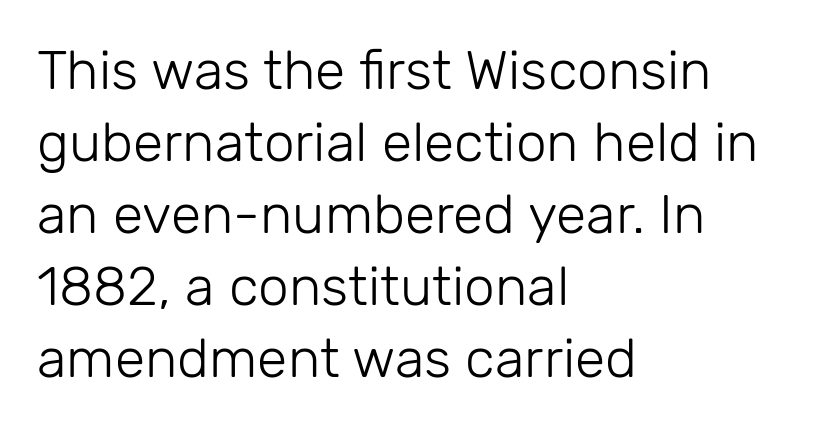
The image shows 55 px light sans-serif type, upright; set left-aligned, normal line spacing (1.31x), normal letter spacing, not underlined; low stroke contrast and a medium x-height.
